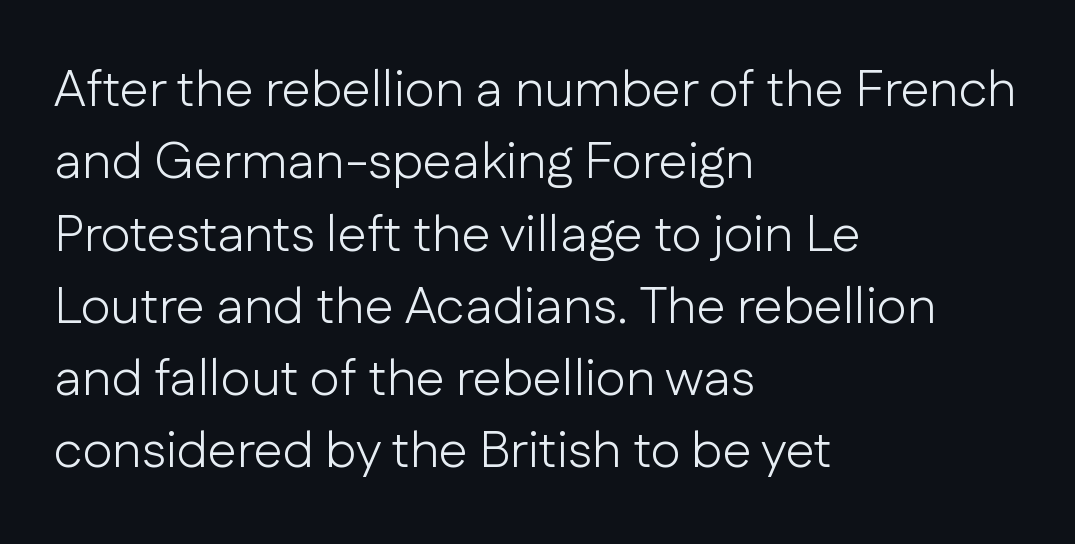
Are there feet on the stems? There aren't — it's a sans. The letters look calm and open, with moderate or lighter stems. Leading matches the norm, producing a regular column. Varying glyph widths throughout — classic text-font behaviour. Quick note: underline off.
